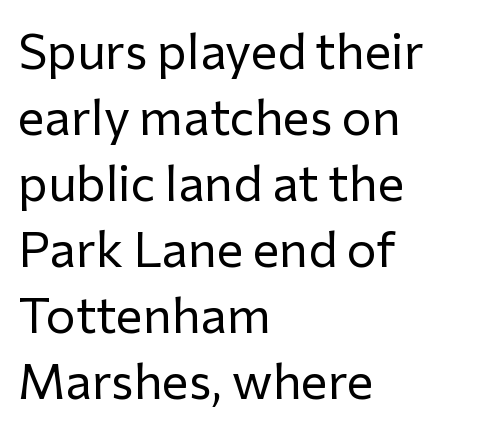
{"serif": "no", "italic": "no", "bold": "no", "weight": "regular", "width": "normal", "stroke_contrast": "low", "x_height": "medium", "monospaced": "no", "underline": "no", "align": "left", "line_spacing": "normal", "line_spacing_ratio": 1.32, "letter_spacing": "normal", "letter_spacing_em": 0.0, "glyph_px": 50}
